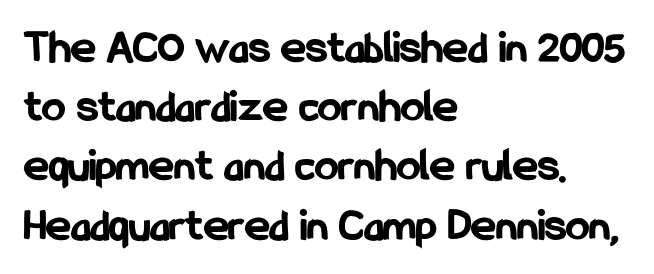
The image shows 47 px bold, condensed sans-serif type, upright; set left-aligned, normal line spacing (1.26x), normal letter spacing, not underlined; low stroke contrast and a medium x-height.
